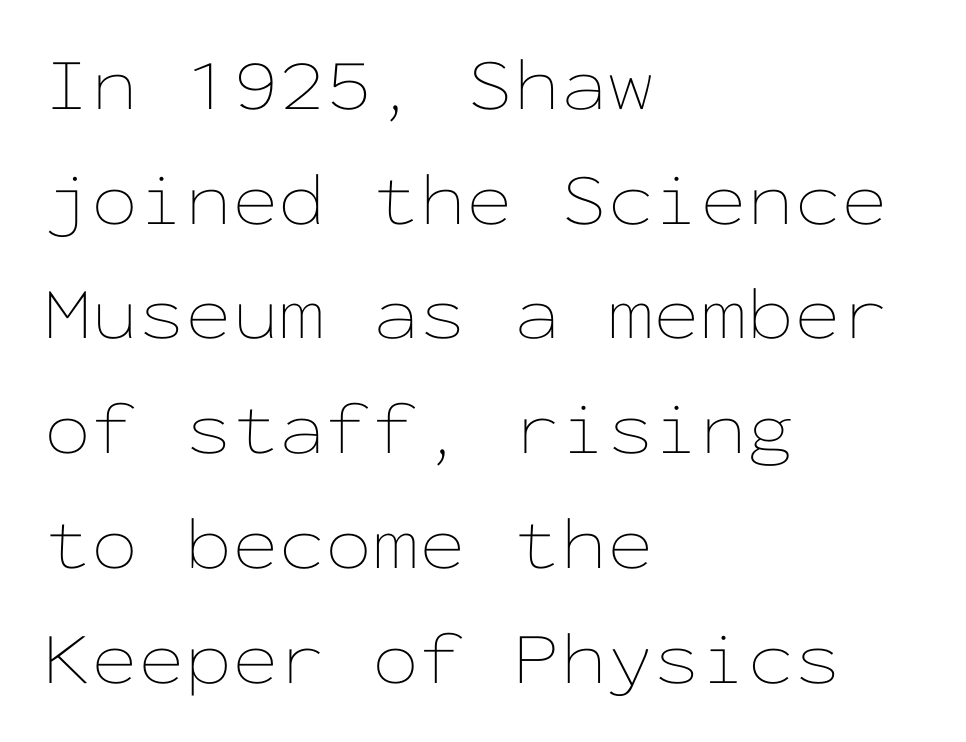
These lines are rendered in a fixed-pitch font. Rendered with straight, roman letterforms. No extra ink here — the face is not bold. The area under the type is left untouched. The passage is arranged the way most books set body copy — flush left.
